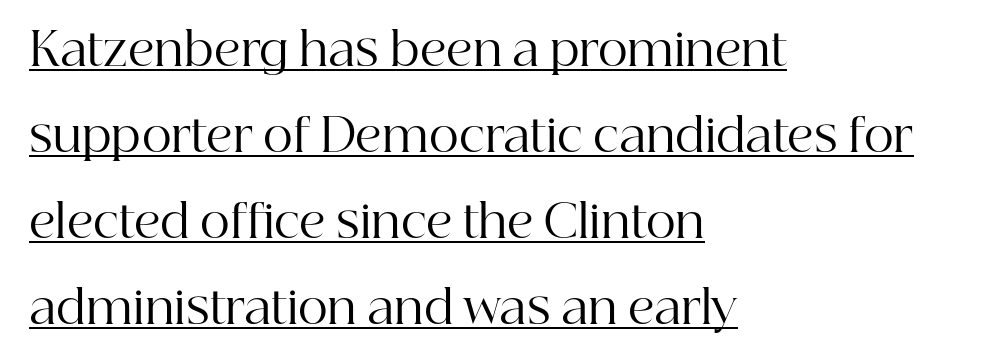
Short and long lines alike share a common starting point at left. These lines are rendered in a variable-pitch font. Is the stroke heavy? The answer is a plain regular-or-lighter. I'd call this a serif setting — the letters wear small feet.
